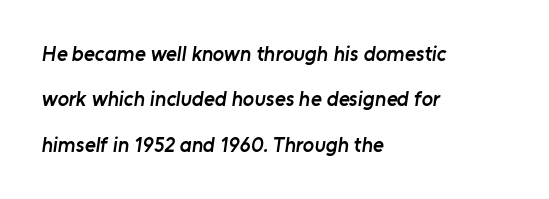
{"bold": "semi", "underline": "no", "align": "left", "line_spacing": "loose", "line_spacing_ratio": 2.16, "letter_spacing": "normal", "letter_spacing_em": 0.0, "glyph_px": 21}
